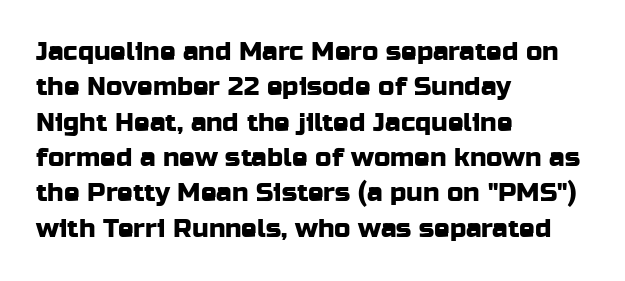
The image shows 26 px text type, upright; set left-aligned, normal line spacing (1.36x), normal letter spacing, not underlined.
